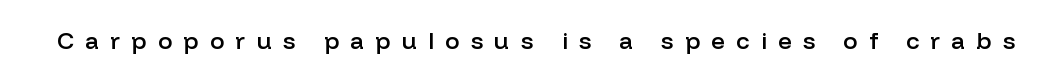
{"italic": "no", "bold": "semi", "underline": "no", "letter_spacing": "wide", "letter_spacing_em": 0.47, "glyph_px": 24}
